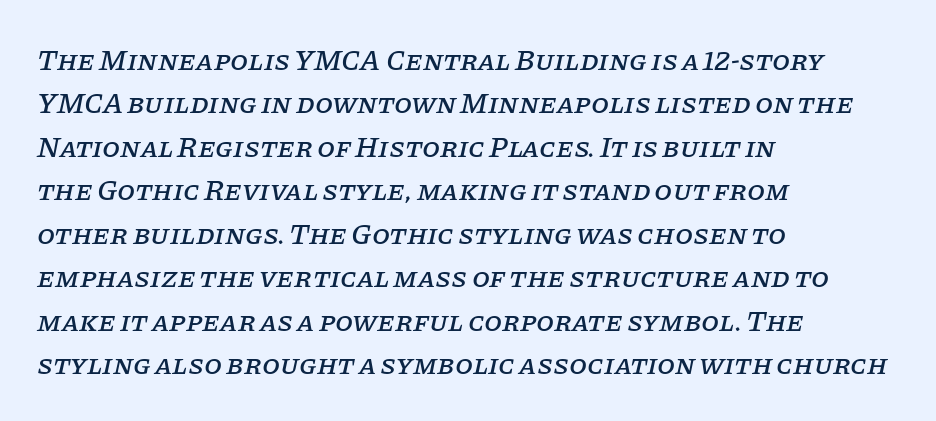
{"serif": "yes", "italic": "yes", "lean": "right", "slant_degrees": 11, "width": "normal", "stroke_contrast": "low", "x_height": "large", "monospaced": "no", "underline": "no", "align": "left", "line_spacing": "normal", "line_spacing_ratio": 1.5, "letter_spacing": "normal", "letter_spacing_em": 0.0, "glyph_px": 29}
